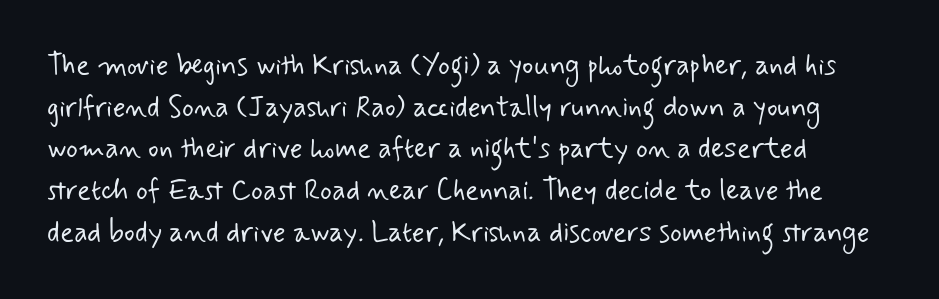
Q: Is the text bold? A: No.
Q: Is the typeface a serif or a sans-serif typeface? A: Sans-serif.
Q: Is the text underlined? A: No.
Q: How is the paragraph aligned? A: Left-aligned.
Q: Is the spacing between letters normal or unusually wide? A: Normal.
Q: Is the spacing between lines tight, normal or loose? A: Normal.
Q: Width (condensed, normal, or wide)? A: Normal.
Q: Stroke contrast? A: Low.
Q: x-height? A: Small.
Q: Monospaced? A: No.
